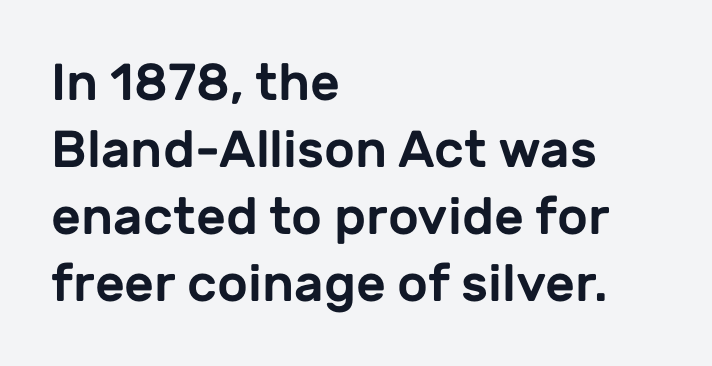
The image shows 52 px sans-serif type, upright; set left-aligned, normal line spacing (1.29x), normal letter spacing, not underlined; low stroke contrast and a medium x-height.
